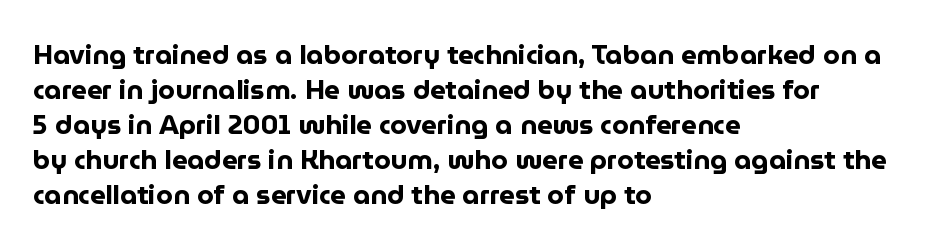
Q: Is the text bold? A: Yes.
Q: Is the text italic (slanted)? A: No, it is upright.
Q: Is the text underlined? A: No.
Q: How is the paragraph aligned? A: Left-aligned.
Q: Is the spacing between letters normal or unusually wide? A: Normal.
Q: Is the spacing between lines tight, normal or loose? A: Normal.
